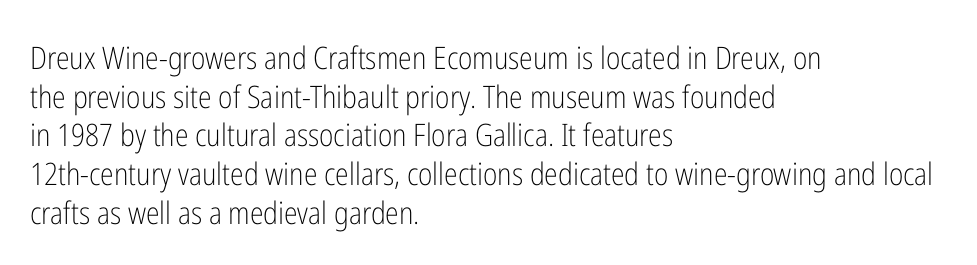
The image shows 31 px light, condensed sans-serif type, upright; set left-aligned, normal line spacing (1.25x), normal letter spacing, not underlined; low stroke contrast and a medium x-height.
